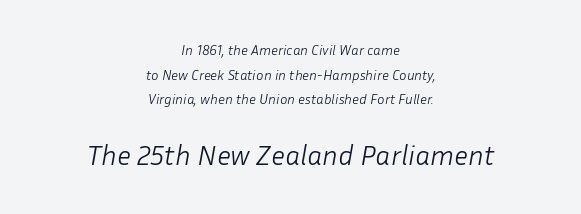
Visually the block forms a symmetrical silhouette, jagged on both flanks. The tracking reads as untouched default to a designer's eye. The space beneath each line is pristine and unruled. No letter is thick-stroked: the sample isn't bold.
